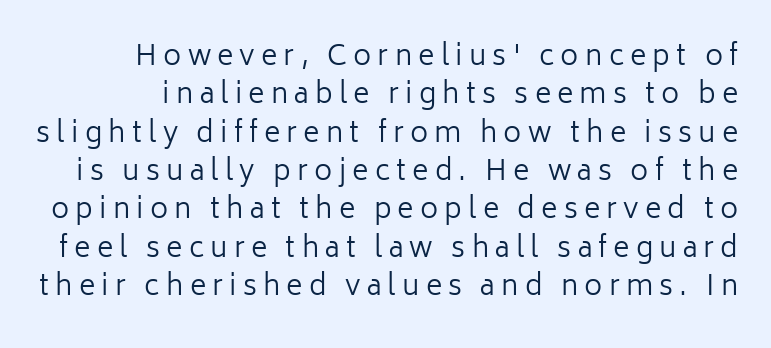
{"serif": "no", "italic": "no", "bold": "no", "weight": "regular", "width": "normal", "stroke_contrast": "low", "x_height": "medium", "monospaced": "no", "underline": "no", "line_spacing": "normal", "line_spacing_ratio": 1.37, "letter_spacing": "wide", "letter_spacing_em": 0.22, "glyph_px": 28}
